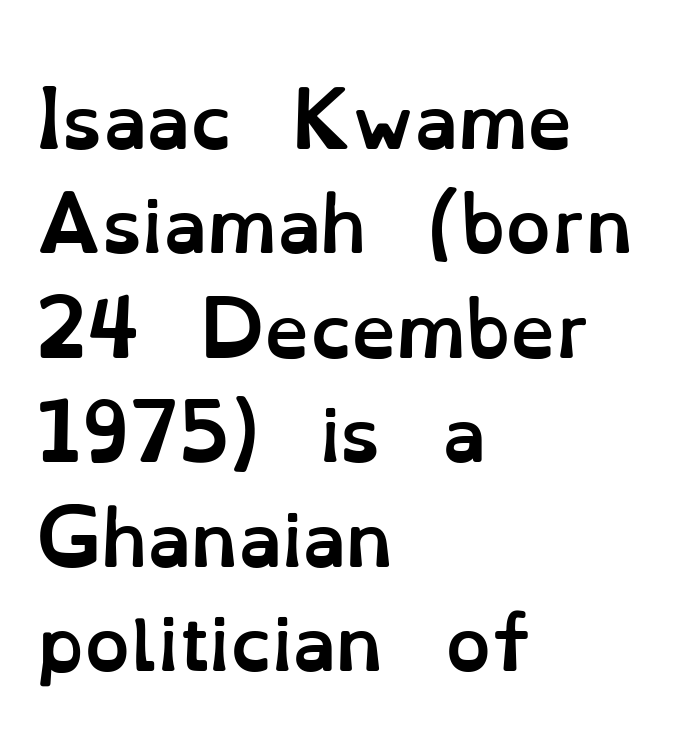
The image shows 72 px semibold type, upright; set left-aligned, normal line spacing (1.45x), normal letter spacing, not underlined; low stroke contrast and a small x-height.
